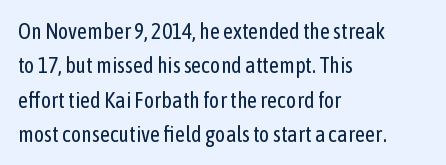
Q: Is the text bold? A: No.
Q: Is the text italic (slanted)? A: No, it is upright.
Q: Is the text underlined? A: No.
Q: How is the paragraph aligned? A: Left-aligned.
Q: Is the spacing between letters normal or unusually wide? A: Normal.
Q: Is the spacing between lines tight, normal or loose? A: Normal.
